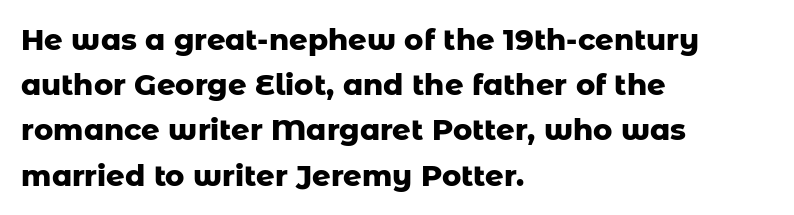
{"serif": "no", "italic": "no", "bold": "yes", "weight": "heavy", "width": "normal", "stroke_contrast": "low", "x_height": "medium", "monospaced": "no", "underline": "no", "align": "left", "line_spacing": "normal", "line_spacing_ratio": 1.56, "letter_spacing": "normal", "letter_spacing_em": 0.0, "glyph_px": 29}
